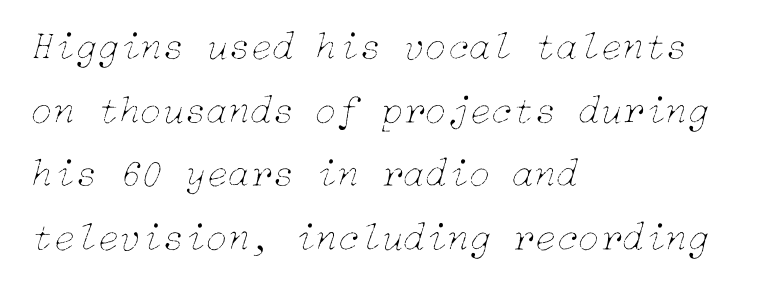
Vertical spacing — default. Which margin do the lines hug? The left one — the right edge is uneven. These lines were composed using italics. Honestly, the letter spacing is just normal — you wouldn't notice it. Underlining? Definitely not there.
